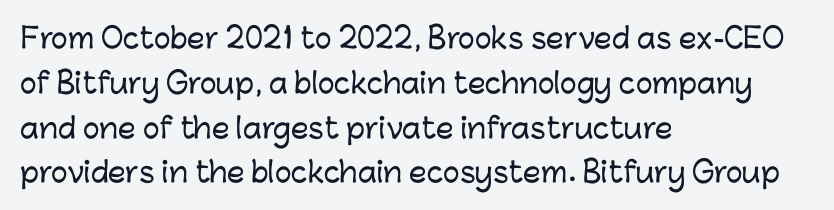
Letterform terminals end flat and unadorned throughout the passage. Here the glyphs are tracked normally, forming tight word shapes. Each row of text sits above clean, open space. Tall strokes in this sample are plumb rather than angled.
